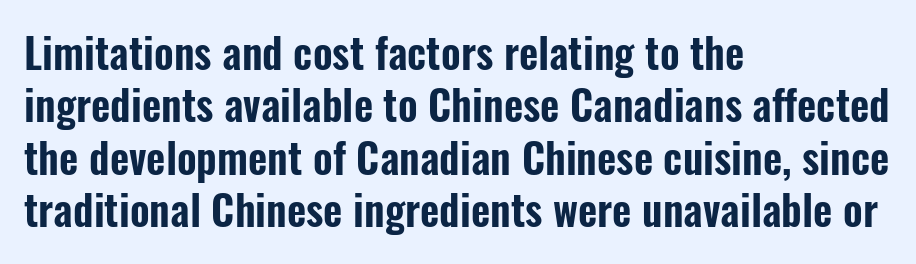
How would I describe the line gaps? Plain and ordinary. The face used here is proportionally spaced, like ordinary book or web type. A typesetter would label this face a sans. Characters follow at the spacing the type designer built in. The type sits square on the baseline with zero lean. In CSS terms this would be text-align: left.
